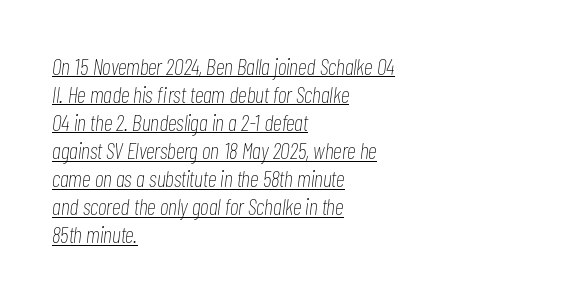
{"italic": "yes", "lean": "right", "slant_degrees": 7, "bold": "no", "underline": "yes", "align": "left", "line_spacing_ratio": 1.22, "letter_spacing": "normal", "letter_spacing_em": 0.0, "glyph_px": 23}
